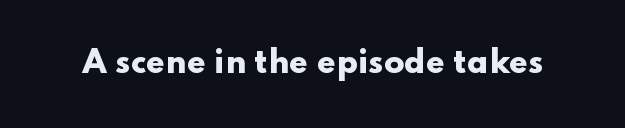
Think of a printed novel: that variable character pitch is what you see here. This rendering features lettering with no underline. How are the letters spaced? Ordinarily, with no added tracking. Summary of weight: heavy, a full bold.
